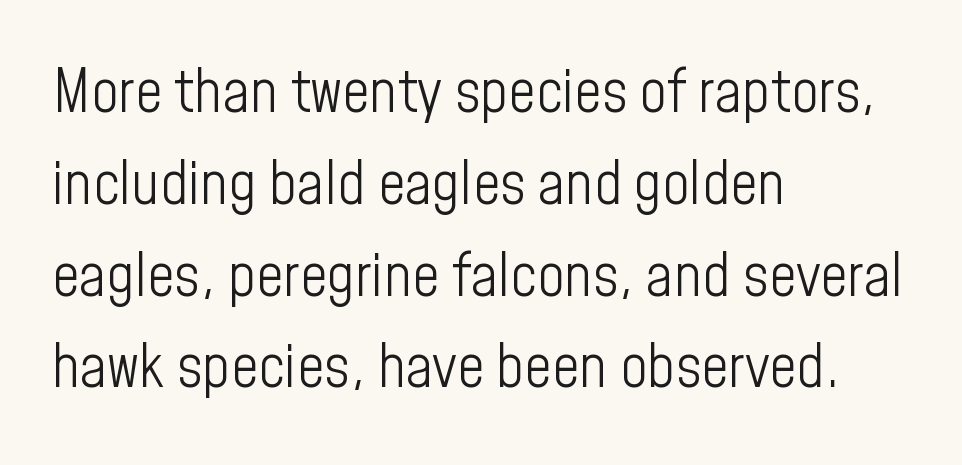
Q: Is the text bold? A: No.
Q: Is the text italic (slanted)? A: No, it is upright.
Q: Is the typeface a serif or a sans-serif typeface? A: Sans-serif.
Q: Is the text underlined? A: No.
Q: How is the paragraph aligned? A: Left-aligned.
Q: Is the spacing between letters normal or unusually wide? A: Normal.
Q: Is the spacing between lines tight, normal or loose? A: Normal.
Q: Width (condensed, normal, or wide)? A: Condensed.
Q: Stroke contrast? A: Low.
Q: x-height? A: Medium.
Q: Monospaced? A: No.
